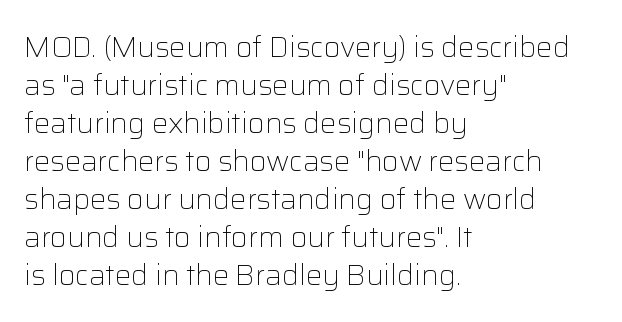
I'd call this a sans setting — the letters go barefoot. Which margin do the lines hug? The left one — the right edge is uneven. The space directly below the letters is spotless. Note the varied advance widths — an 'i' is clearly narrower than an 'm'.
